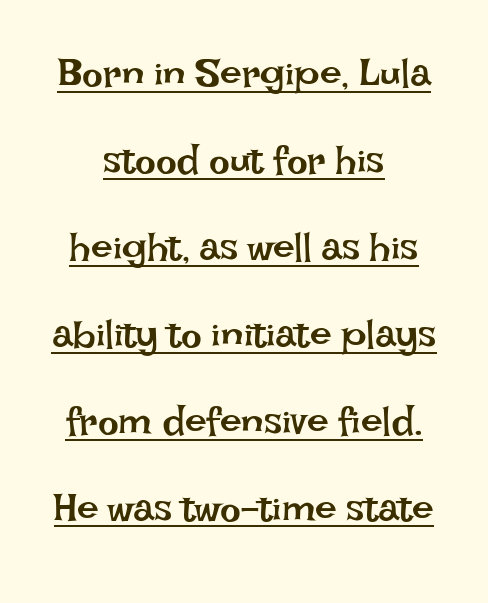
The image shows 39 px regular-weight type, upright; set centered, loose line spacing (2.23x), normal letter spacing, underlined; low stroke contrast and a large x-height.
